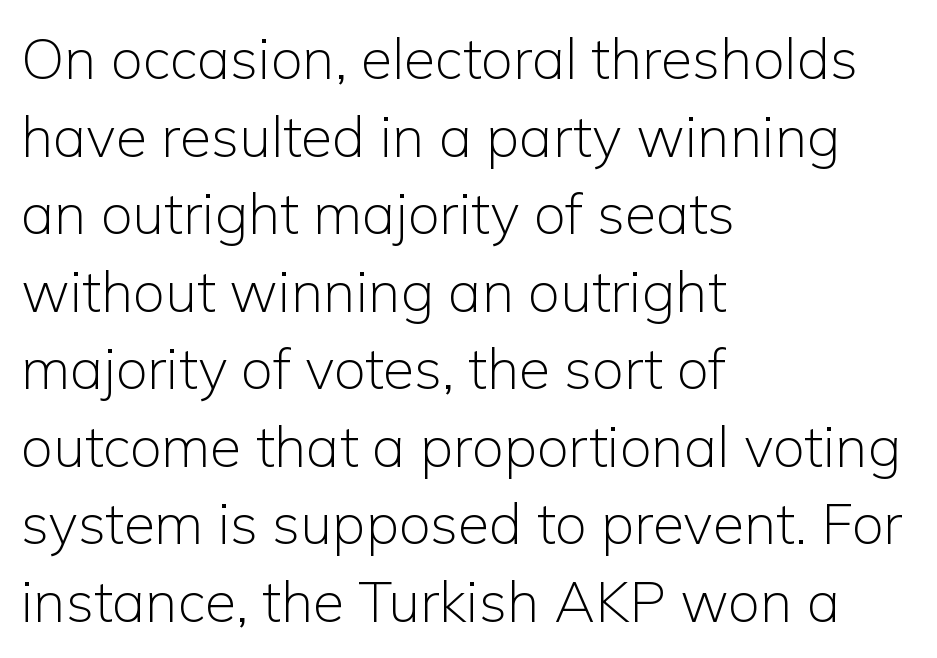
{"serif": "no", "italic": "no", "bold": "no", "weight": "light", "width": "normal", "stroke_contrast": "low", "x_height": "medium", "monospaced": "no", "underline": "no", "align": "left", "line_spacing": "normal", "line_spacing_ratio": 1.36, "letter_spacing": "normal", "letter_spacing_em": 0.0, "glyph_px": 57}
